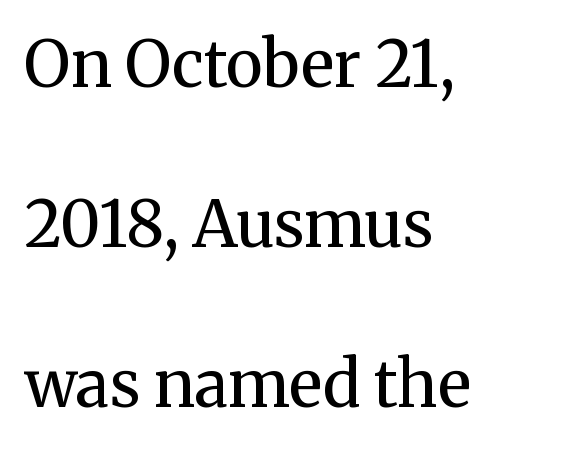
{"serif": "yes", "italic": "no", "bold": "no", "weight": "regular", "width": "normal", "stroke_contrast": "medium", "x_height": "medium", "monospaced": "no", "underline": "no", "align": "left", "line_spacing": "loose", "line_spacing_ratio": 2.5, "letter_spacing": "normal", "letter_spacing_em": 0.0, "glyph_px": 64}
